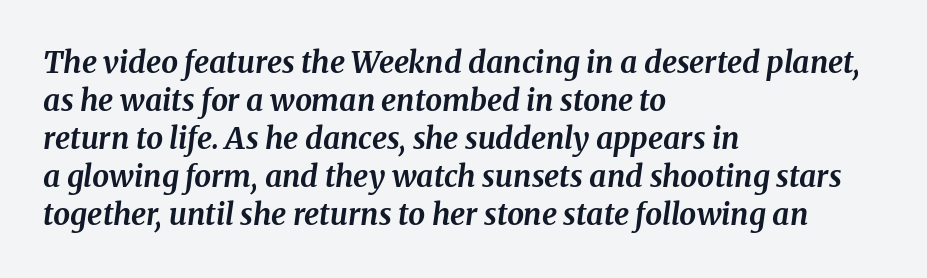
The image shows 30 px bold serif type, italic (leaning right); set left-aligned, normal line spacing (1.27x), normal letter spacing, not underlined; medium stroke contrast and a medium x-height.
